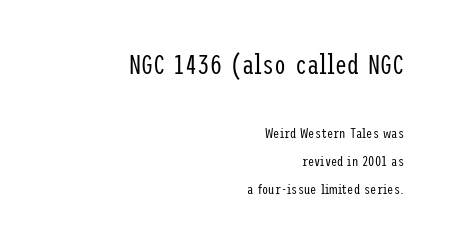
The image shows 27 px text type, upright; set right-aligned, loose line spacing (2.01x), normal letter spacing, not underlined; the first (top) block is 1.93x larger.
